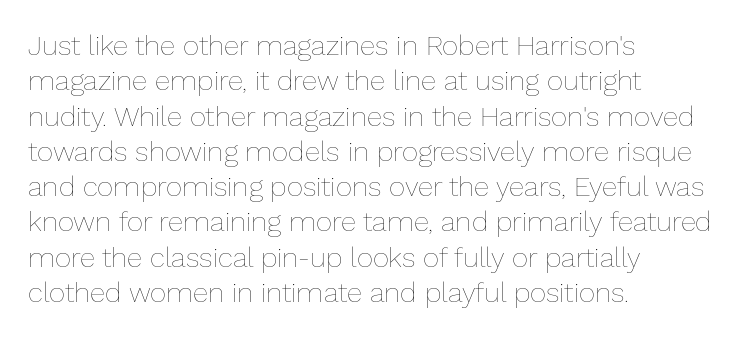
{"italic": "no", "bold": "no", "weight": "thin", "width": "normal", "stroke_contrast": "low", "x_height": "medium", "monospaced": "no", "underline": "no", "align": "left", "line_spacing": "normal", "line_spacing_ratio": 1.26, "letter_spacing": "normal", "letter_spacing_em": 0.0, "glyph_px": 28}
